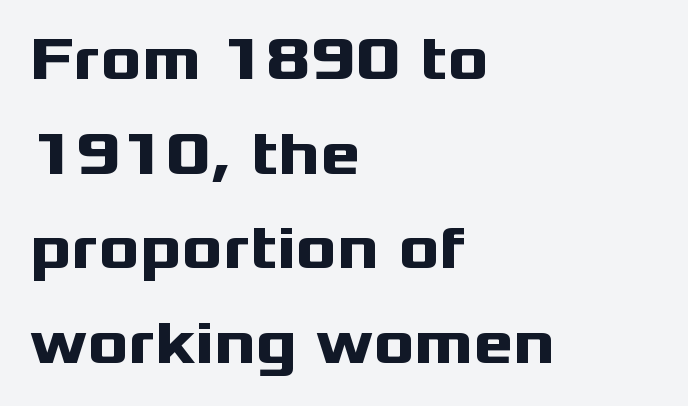
Heft: maximum for text — a bold. Ascenders rise straight up at ninety degrees. No extra tracking has been applied to these lines. Stroke terminals: plain, sans-serif.
